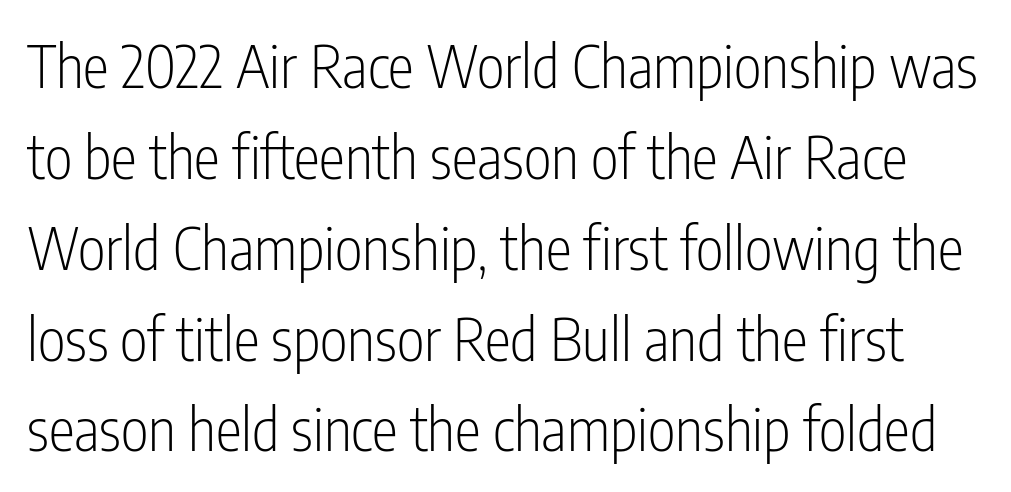
{"serif": "no", "italic": "no", "bold": "no", "weight": "light", "width": "condensed", "stroke_contrast": "low", "x_height": "medium", "monospaced": "no", "underline": "no", "line_spacing": "normal", "line_spacing_ratio": 1.54, "letter_spacing": "normal", "letter_spacing_em": 0.0, "glyph_px": 59}
